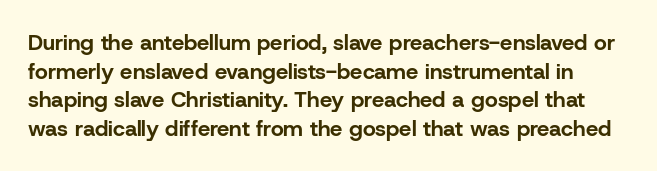
The space directly below the letters is spotless. These lines were composed using upright roman letters. The letters sit at their default tracking, neither squeezed nor spread. The font is running at its bold setting. Each new line begins a customary step beneath the previous one.
